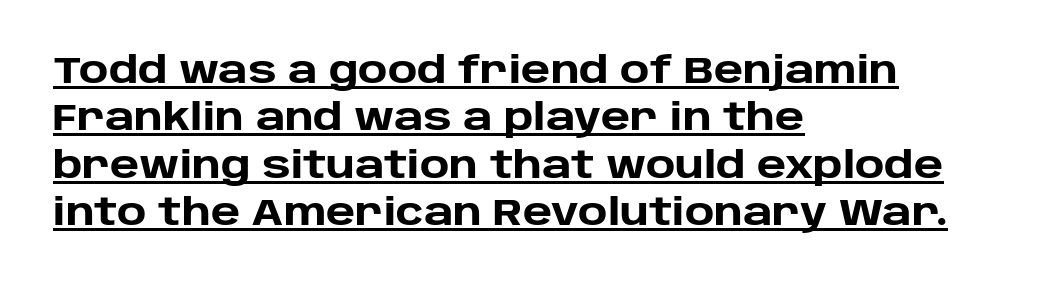
{"serif": "no", "italic": "no", "bold": "yes", "weight": "heavy", "width": "normal", "stroke_contrast": "low", "x_height": "large", "monospaced": "no", "underline": "yes", "align": "left", "line_spacing": "normal", "line_spacing_ratio": 1.28, "letter_spacing": "normal", "letter_spacing_em": 0.0, "glyph_px": 37}
